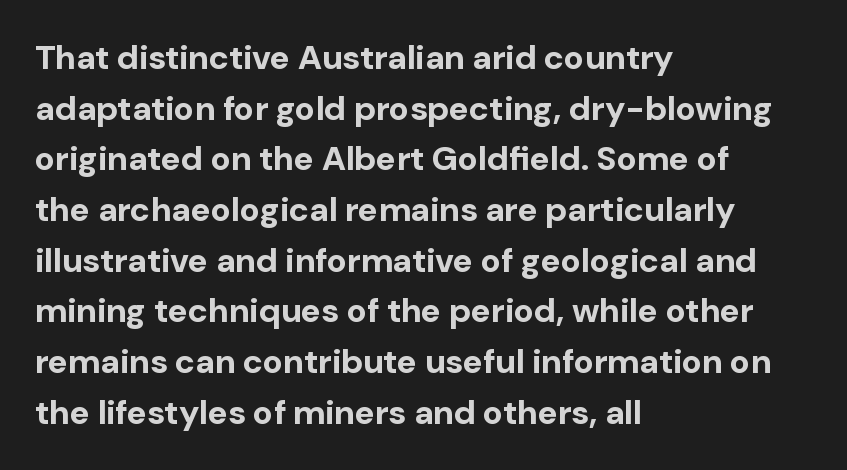
{"serif": "no", "italic": "no", "bold": "yes", "weight": "bold", "width": "normal", "stroke_contrast": "low", "x_height": "medium", "monospaced": "no", "underline": "no", "align": "left", "line_spacing": "normal", "line_spacing_ratio": 1.49, "letter_spacing": "normal", "letter_spacing_em": 0.0, "glyph_px": 34}
